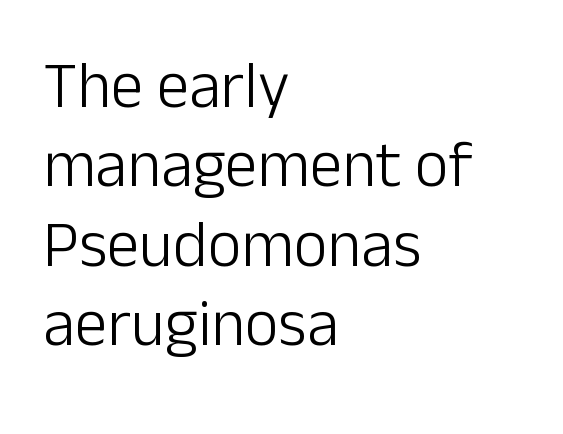
Grotesque or geometric, the face here clearly has no serifs. The specimen reads as upright at a glance. A clean baseline with only descenders dipping below it. The characters are drawn with everyday or finer stroke widths.
